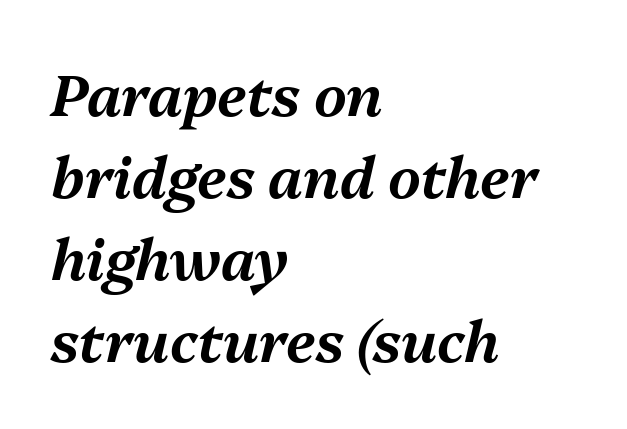
Varying glyph widths throughout — classic text-font behaviour. Every character sits at an angle, as italics do. A classic flush-left, rag-right setting is used for this passage. The designer left line spacing at the default.
